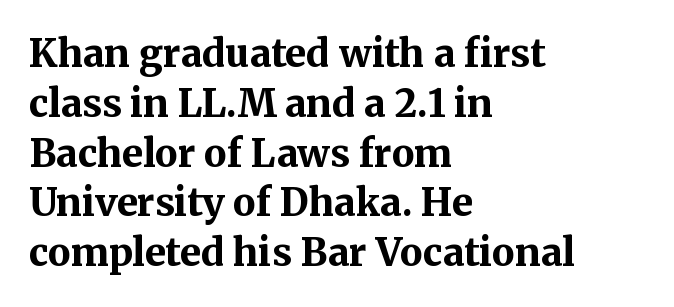
{"serif": "yes", "italic": "no", "bold": "yes", "weight": "bold", "width": "normal", "stroke_contrast": "medium", "x_height": "medium", "monospaced": "no", "underline": "no", "align": "left", "line_spacing": "normal", "line_spacing_ratio": 1.31, "letter_spacing": "normal", "letter_spacing_em": 0.0, "glyph_px": 38}
